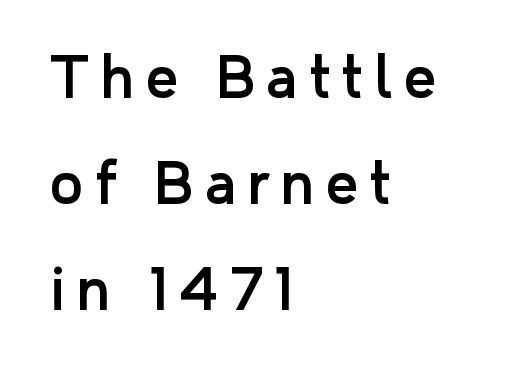
Q: Is the text italic (slanted)? A: No, it is upright.
Q: Is the typeface a serif or a sans-serif typeface? A: Sans-serif.
Q: Is the text underlined? A: No.
Q: How is the paragraph aligned? A: Left-aligned.
Q: Is the spacing between letters normal or unusually wide? A: Unusually wide.
Q: Width (condensed, normal, or wide)? A: Normal.
Q: Stroke contrast? A: Low.
Q: x-height? A: Medium.
Q: Monospaced? A: No.
